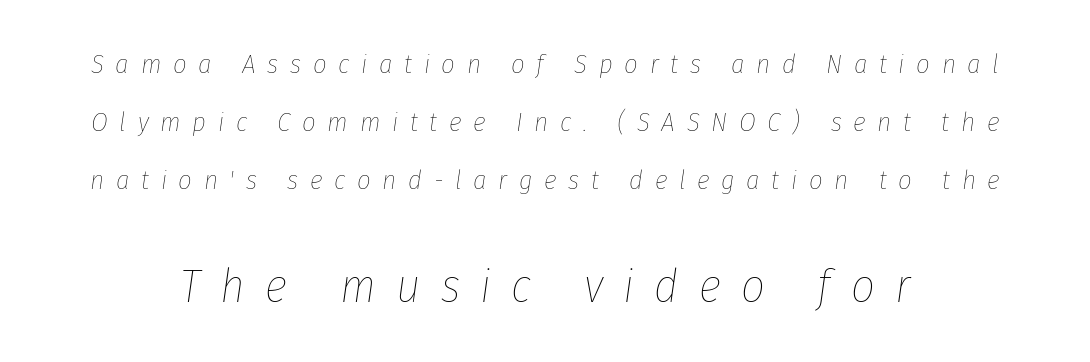
Observe the wide spacing: letters keep a clear distance from each other. These lines were composed using italics. Proportional: the letters do not fall into vertical columns. The vertical gap from one line to the next is large. Bare-footed words on every line.
